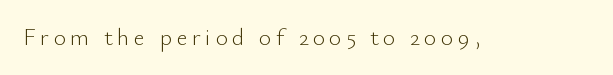
Q: Is the text bold? A: No.
Q: Is the text italic (slanted)? A: No, it is upright.
Q: Is the text underlined? A: No.
